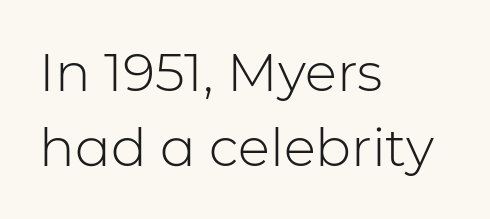
The image shows 53 px light sans-serif type, upright; set left-aligned, normal line spacing (1.41x), normal letter spacing, not underlined; low stroke contrast and a medium x-height.
